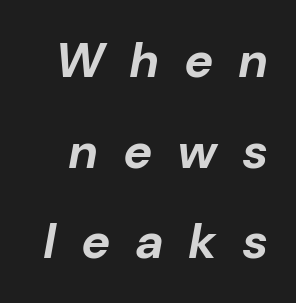
Q: Is the text bold? A: Yes.
Q: Is the text italic (slanted)? A: Yes, it leans right by about 10 degrees.
Q: Is the text underlined? A: No.
Q: Is the spacing between letters normal or unusually wide? A: Unusually wide.
Q: Width (condensed, normal, or wide)? A: Normal.
Q: Stroke contrast? A: Low.
Q: x-height? A: Medium.
Q: Monospaced? A: No.
